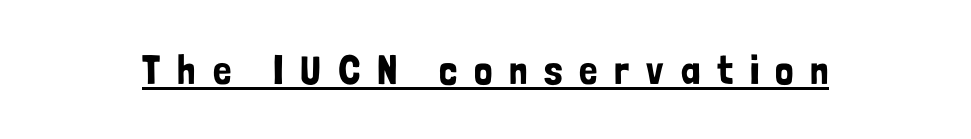
The image shows 41 px condensed sans-serif type, upright; set unusually wide letter spacing (+0.41 em), underlined; low stroke contrast and a medium x-height.
